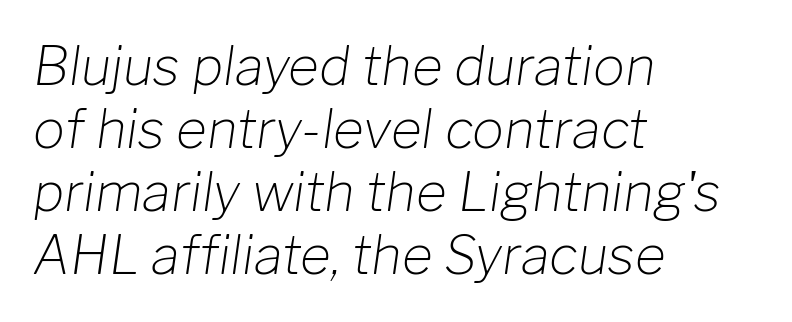
Q: Is the text bold? A: No.
Q: Is the text italic (slanted)? A: Yes, it leans right by about 8 degrees.
Q: Is the text underlined? A: No.
Q: How is the paragraph aligned? A: Left-aligned.
Q: Is the spacing between letters normal or unusually wide? A: Normal.
Q: Width (condensed, normal, or wide)? A: Normal.
Q: Stroke contrast? A: Low.
Q: x-height? A: Medium.
Q: Monospaced? A: No.
